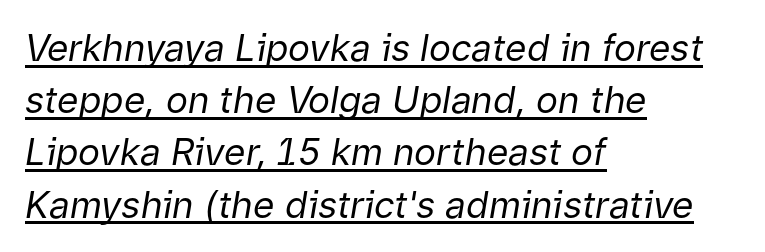
{"italic": "yes", "lean": "right", "slant_degrees": 9, "bold": "no", "weight": "regular", "width": "normal", "stroke_contrast": "low", "x_height": "medium", "monospaced": "no", "underline": "yes", "align": "left", "line_spacing": "normal", "line_spacing_ratio": 1.41, "letter_spacing": "normal", "letter_spacing_em": 0.0, "glyph_px": 37}
